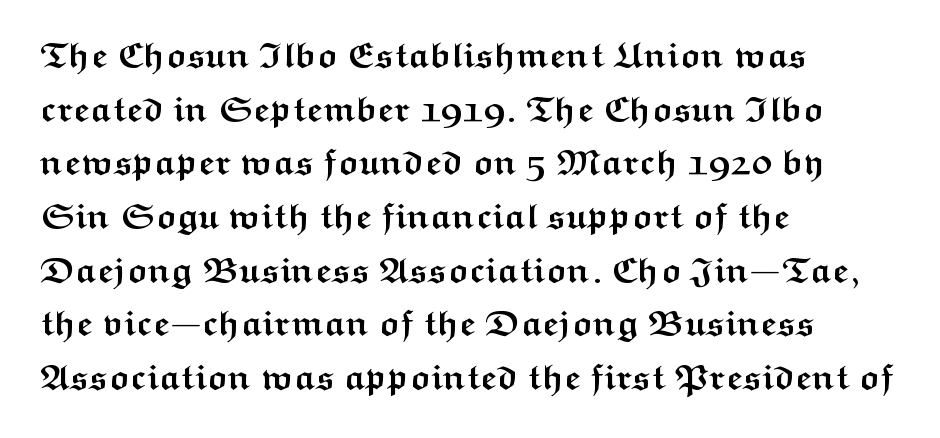
A normal amount of white space separates one row of letters from the next. Compared with a centered layout, this one pins lines to the left instead. Posture: straight, roman, zero tilt. Varying glyph widths throughout — classic text-font behaviour. The passage shown has conventional tracking throughout.
